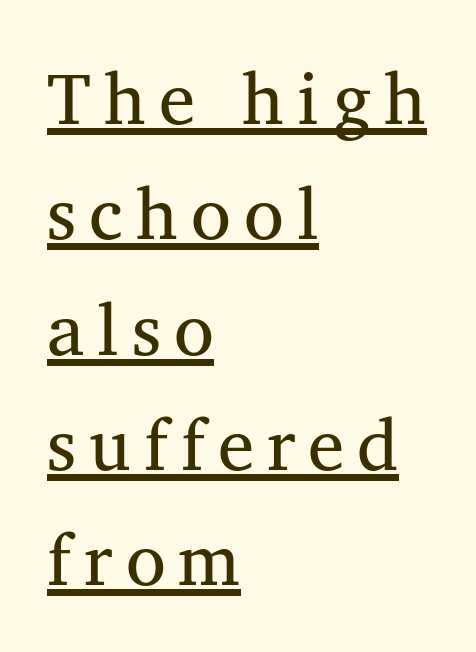
The image shows 73 px serif type; set left-aligned, normal line spacing (1.58x), underlined; medium stroke contrast and a medium x-height.
